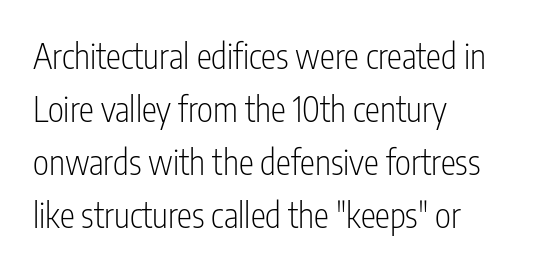
The image shows 34 px light, condensed sans-serif type, upright; set left-aligned, normal line spacing (1.56x), normal letter spacing, not underlined; low stroke contrast and a medium x-height.
